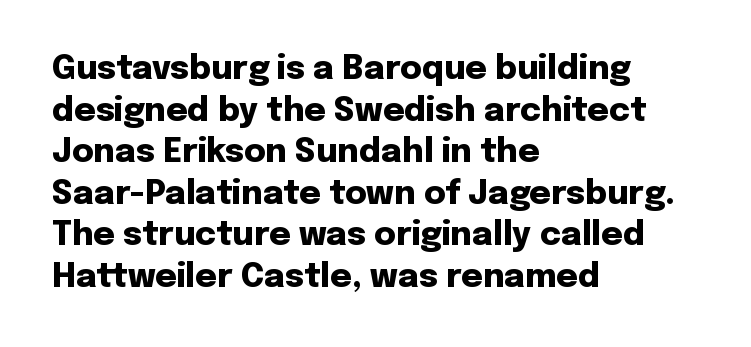
The space between consecutive lines is moderate. The face used here is rendered with its standard letterfit. Regarding serifs, this sample does without them. Style check: upright. Just letters on the line, the space beneath them empty. Does the weight exceed regular? Yes, all the way to bold.
